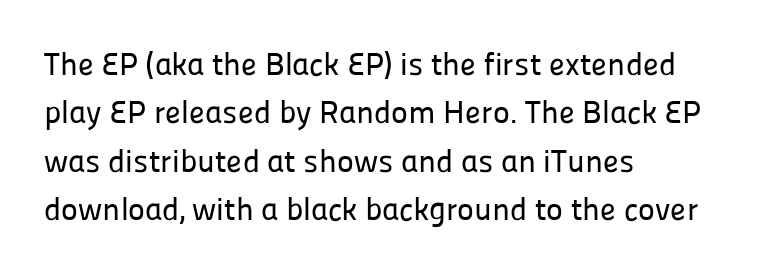
Q: Is the text italic (slanted)? A: No, it is upright.
Q: Is the typeface a serif or a sans-serif typeface? A: Sans-serif.
Q: Is the text underlined? A: No.
Q: How is the paragraph aligned? A: Left-aligned.
Q: Is the spacing between letters normal or unusually wide? A: Normal.
Q: Is the spacing between lines tight, normal or loose? A: Normal.
Q: Width (condensed, normal, or wide)? A: Normal.
Q: Stroke contrast? A: Low.
Q: x-height? A: Medium.
Q: Monospaced? A: No.
